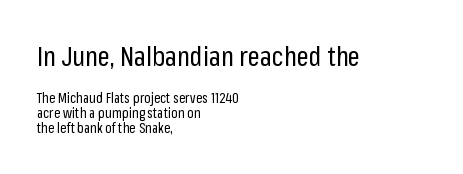
Does the lettering tilt? It doesn't — this is upright. Tracking here is standard; glyphs follow each other at the usual distance. Visually the block forms a straight wall on the left and a jagged coastline on the right. Does the bottom block carry the larger type? No, the top block does.
